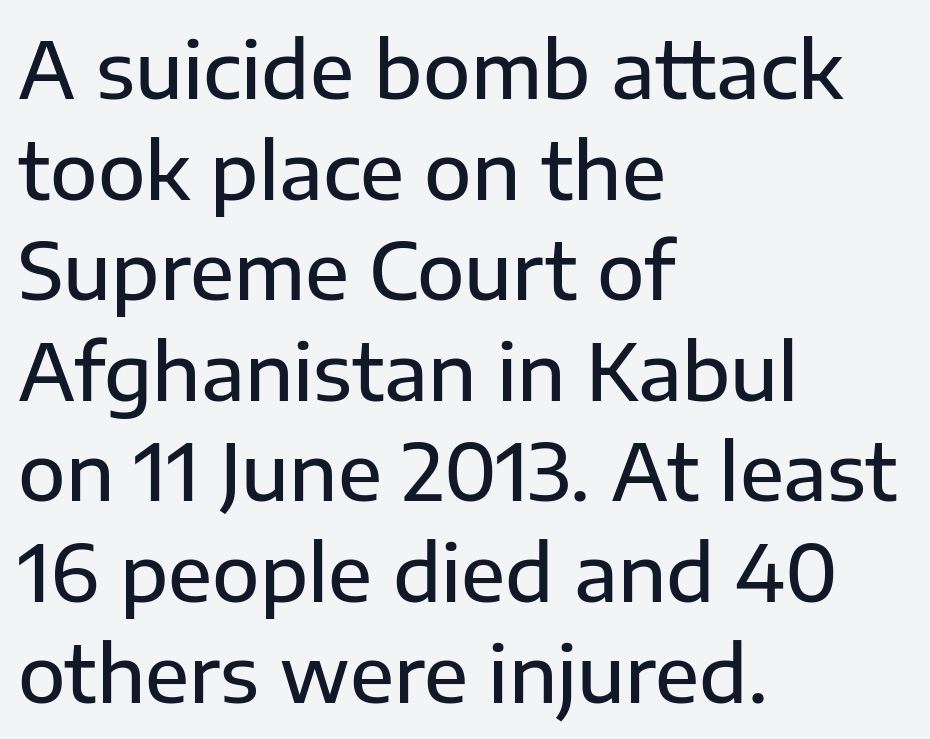
The image shows 78 px sans-serif type, upright; set left-aligned, normal line spacing (1.29x), normal letter spacing, not underlined; low stroke contrast and a medium x-height.
